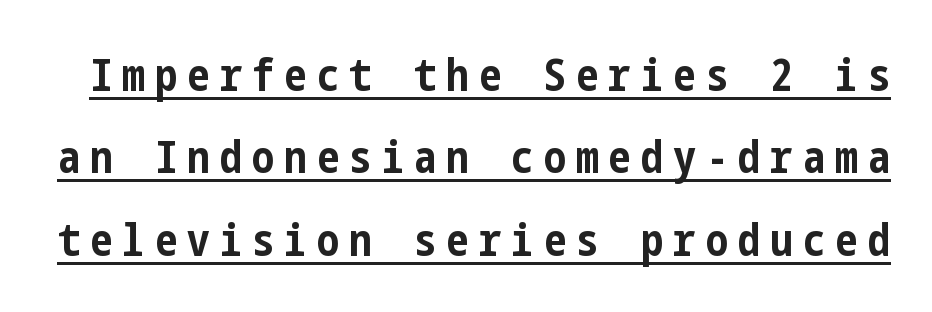
Q: Is the text bold? A: Yes.
Q: Is the text italic (slanted)? A: No, it is upright.
Q: Is the typeface a serif or a sans-serif typeface? A: Sans-serif.
Q: Is the text underlined? A: Yes.
Q: Is the spacing between letters normal or unusually wide? A: Unusually wide.
Q: Width (condensed, normal, or wide)? A: Condensed.
Q: Stroke contrast? A: Low.
Q: x-height? A: Medium.
